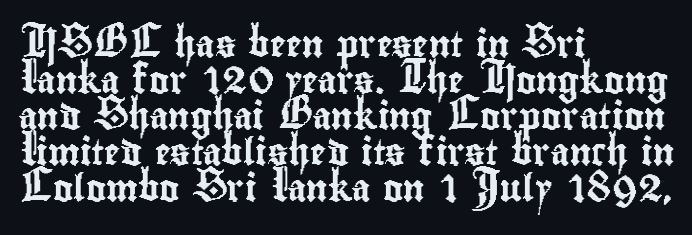
Vertically, the passage feels balanced, rows spaced as you'd expect. The face used here is rendered with its standard letterfit. The words here are not underlined. Posture: straight, roman, zero tilt.
